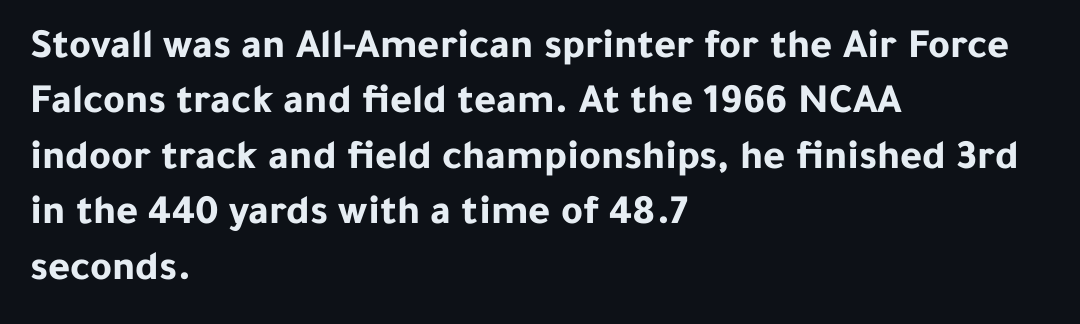
{"serif": "no", "italic": "no", "bold": "yes", "weight": "bold", "width": "normal", "stroke_contrast": "low", "x_height": "medium", "monospaced": "no", "underline": "no", "align": "left", "line_spacing": "normal", "line_spacing_ratio": 1.32, "letter_spacing": "normal", "letter_spacing_em": 0.0, "glyph_px": 42}
